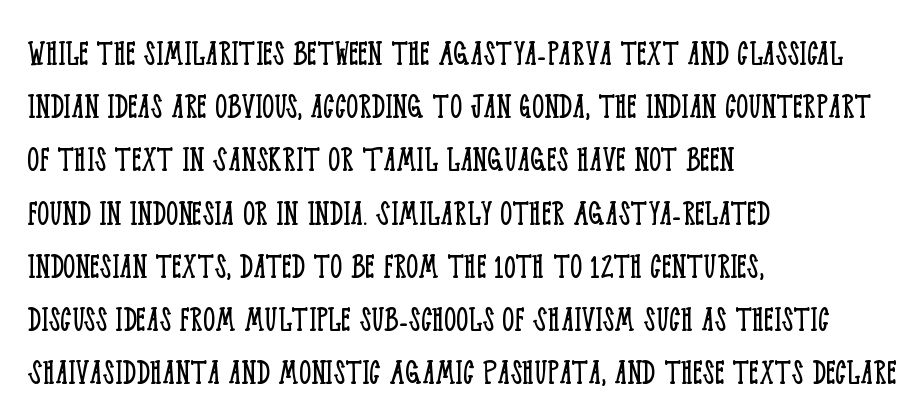
Layout note: lines flush left. Each letter keeps its own natural width here, so spacing adapts to shape. The weight tops out at a normal text grade. What kind of face is this? One with serifs. The lines sit at an ordinary, default distance from one another.
